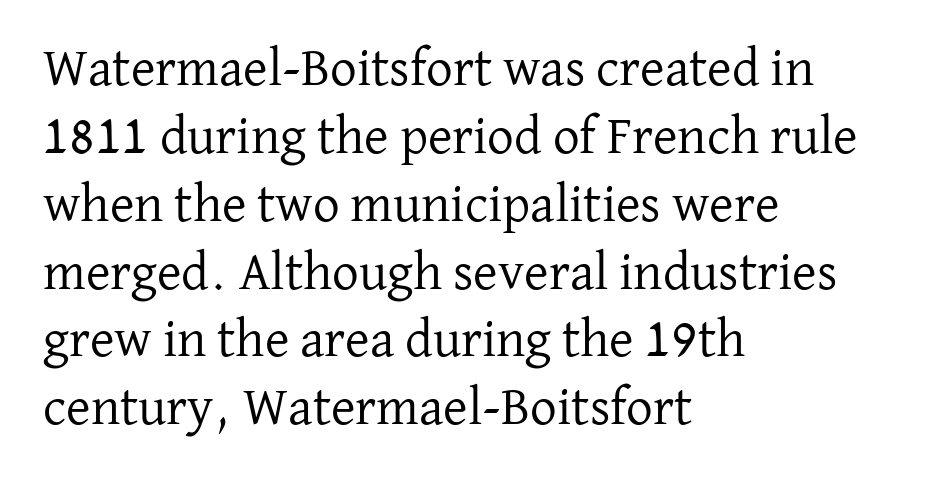
Q: Is the text bold? A: No.
Q: Is the text italic (slanted)? A: No, it is upright.
Q: Is the typeface a serif or a sans-serif typeface? A: Serif.
Q: Is the text underlined? A: No.
Q: How is the paragraph aligned? A: Left-aligned.
Q: Is the spacing between letters normal or unusually wide? A: Normal.
Q: Is the spacing between lines tight, normal or loose? A: Normal.
Q: Width (condensed, normal, or wide)? A: Normal.
Q: Stroke contrast? A: Low.
Q: x-height? A: Medium.
Q: Monospaced? A: No.
